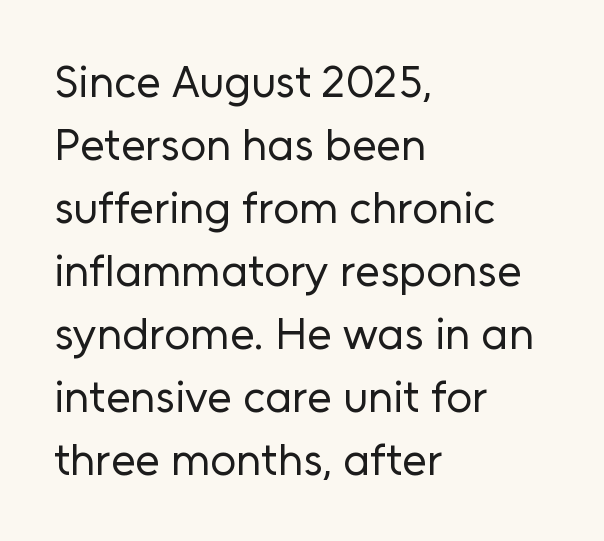
Nope, no serifs anywhere on these letters. The passage shown is typed in a proportional face where columns would drift. The setting favours the left margin, as ordinary paragraphs usually do. Default kerning and tracking; the words read as compact shapes. Rule under the text: the space is simply empty.
